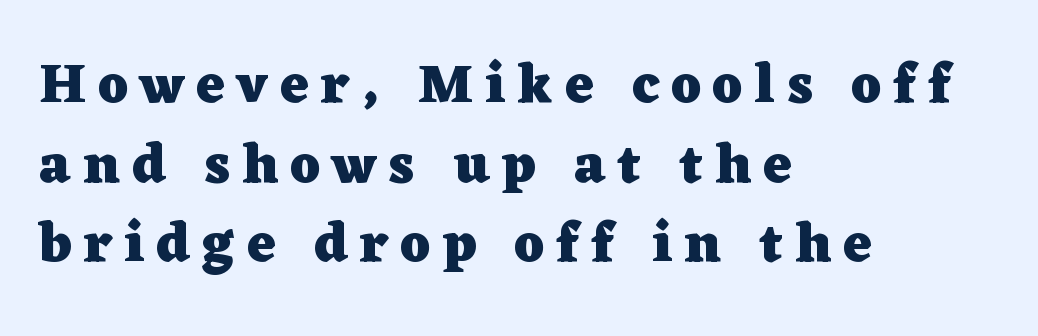
The image shows 55 px heavy, wide serif type, upright; set left-aligned, normal line spacing (1.45x), unusually wide letter spacing (+0.22 em), not underlined; low stroke contrast and a medium x-height.
